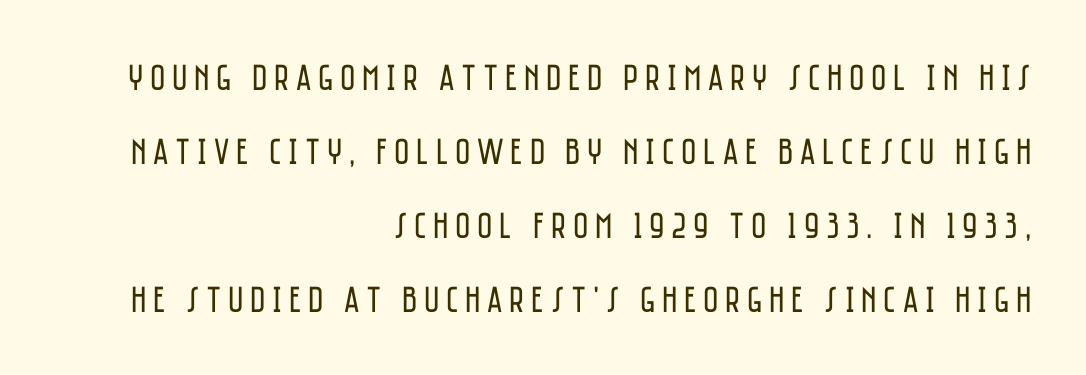
The face used here is a sans, in the tradition of grotesques and geometrics. Quick note: not italic, upright. Which margin do the lines hug? The right one — the left edge is uneven. A great deal of white space separates one row of letters from the next. Heaviness? Minimal to ordinary, like unemphasized prose.
